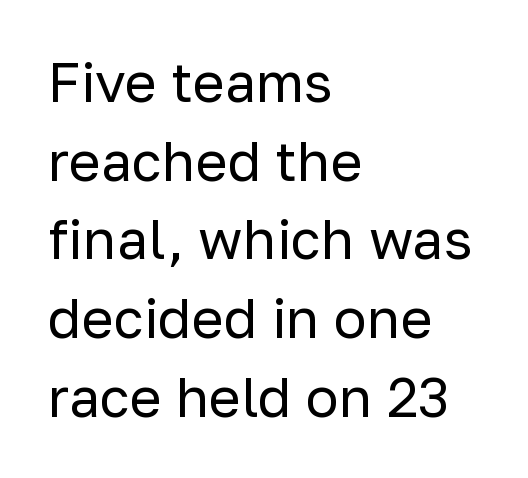
In CSS terms this would be text-align: left. Observe the absence of serifs on each vertical stroke in this sample. Underlining? Definitely not there. Every stem runs plumb, perpendicular to the baseline. Proportional: the letters do not fall into vertical columns.
